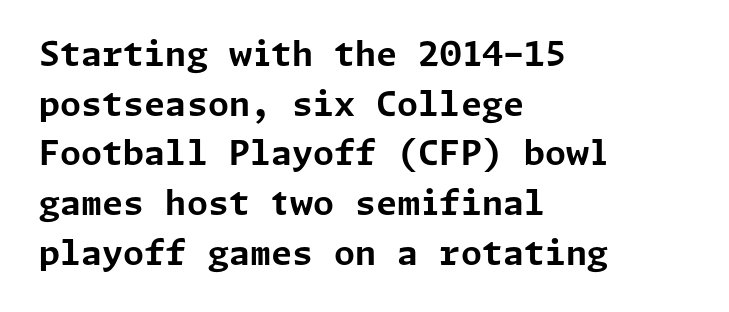
The image shows 34 px bold sans-serif type, upright; set left-aligned, normal line spacing (1.46x), normal letter spacing, not underlined; low stroke contrast and a medium x-height.
